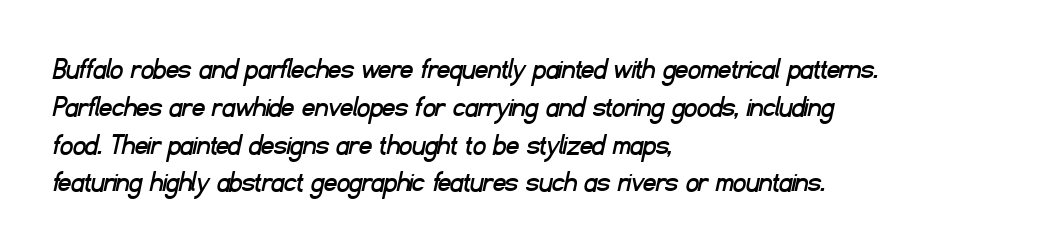
The face used here is proportionally spaced, like ordinary book or web type. The text was rendered using a sans face with plain stroke endings. The space directly below the letters is spotless. Alignment: flush left. The gaps between neighbouring characters are ordinary and unremarkable.
